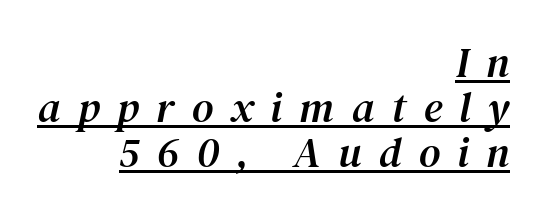
The image shows 42 px serif type, italic (leaning right); set right-aligned, tight line spacing (1.07x), unusually wide letter spacing (+0.41 em), underlined; medium stroke contrast and a medium x-height.
